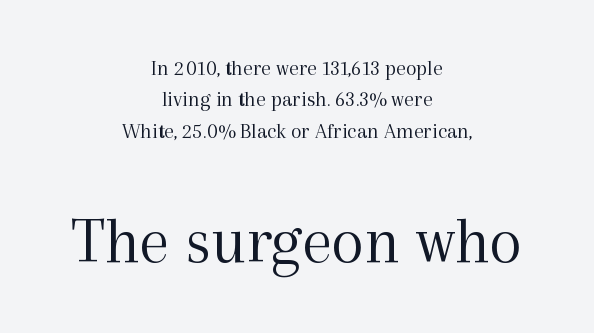
Q: Is the text bold? A: No.
Q: Is the text italic (slanted)? A: No, it is upright.
Q: Is the typeface a serif or a sans-serif typeface? A: Serif.
Q: Is the text underlined? A: No.
Q: How is the paragraph aligned? A: Centered.
Q: Is the spacing between letters normal or unusually wide? A: Normal.
Q: Is the spacing between lines tight, normal or loose? A: Normal.
Q: Which block of text is set in a larger size, the first (top) or the second (bottom)? A: The second (bottom) one.
Q: Width (condensed, normal, or wide)? A: Normal.
Q: x-height? A: Medium.
Q: Monospaced? A: No.
